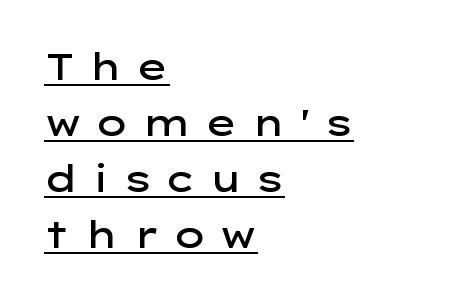
The image shows 36 px semibold, wide sans-serif type, upright; set left-aligned, normal line spacing (1.56x), unusually wide letter spacing (+0.33 em), underlined; low stroke contrast and a medium x-height.
